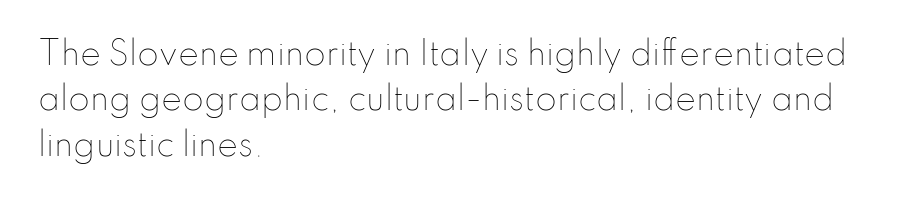
Q: Is the text bold? A: No.
Q: Is the text italic (slanted)? A: No, it is upright.
Q: Is the text underlined? A: No.
Q: How is the paragraph aligned? A: Left-aligned.
Q: Is the spacing between letters normal or unusually wide? A: Normal.
Q: Is the spacing between lines tight, normal or loose? A: Normal.
Q: Width (condensed, normal, or wide)? A: Normal.
Q: Stroke contrast? A: Low.
Q: x-height? A: Small.
Q: Monospaced? A: No.
